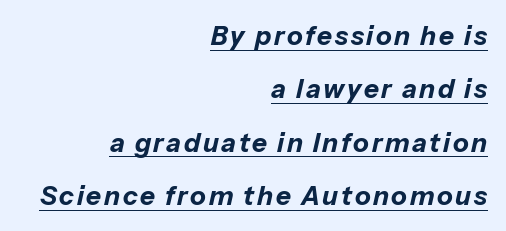
Q: Is the text bold? A: Yes.
Q: Is the text italic (slanted)? A: Yes, it leans right by about 13 degrees.
Q: Is the text underlined? A: Yes.
Q: How is the paragraph aligned? A: Right-aligned.
Q: Is the spacing between lines tight, normal or loose? A: Loose.
